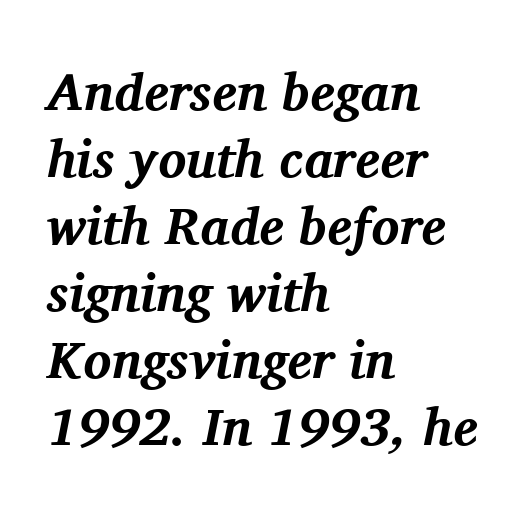
Spacing between characters is what you'd get straight out of the box. The rendering uses a bold face; every stroke is thick and dark. Do the characters align in a grid? No, the font is proportional. Rule under the text: the space is simply empty.
